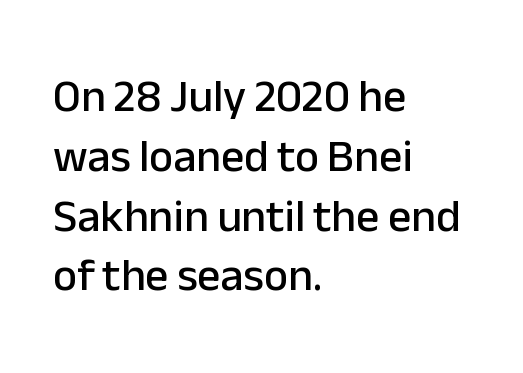
{"serif": "no", "italic": "no", "width": "normal", "stroke_contrast": "low", "x_height": "medium", "monospaced": "no", "underline": "no", "align": "left", "line_spacing": "normal", "line_spacing_ratio": 1.3, "letter_spacing": "normal", "letter_spacing_em": 0.0, "glyph_px": 46}
